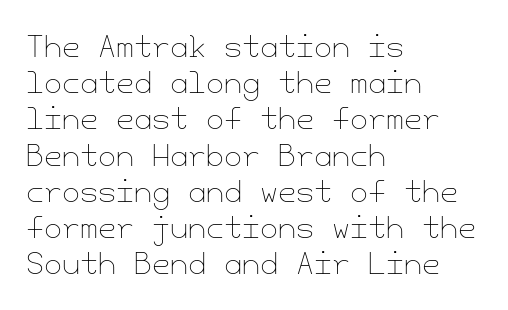
{"italic": "no", "bold": "no", "weight": "thin", "width": "normal", "stroke_contrast": "low", "x_height": "small", "underline": "no", "align": "left", "line_spacing": "normal", "line_spacing_ratio": 1.25, "letter_spacing": "normal", "letter_spacing_em": 0.0, "glyph_px": 29}
